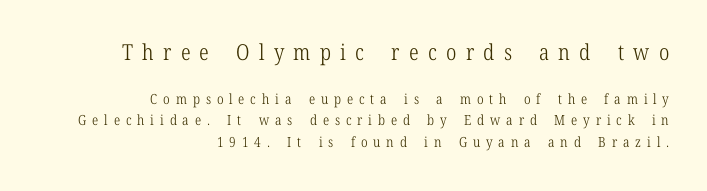
{"italic": "no", "bold": "no", "underline": "no", "align": "right", "line_spacing": "normal", "line_spacing_ratio": 1.55, "letter_spacing": "wide", "letter_spacing_em": 0.42, "larger_block": "first", "size_ratio": 1.57, "glyph_px": 22}
